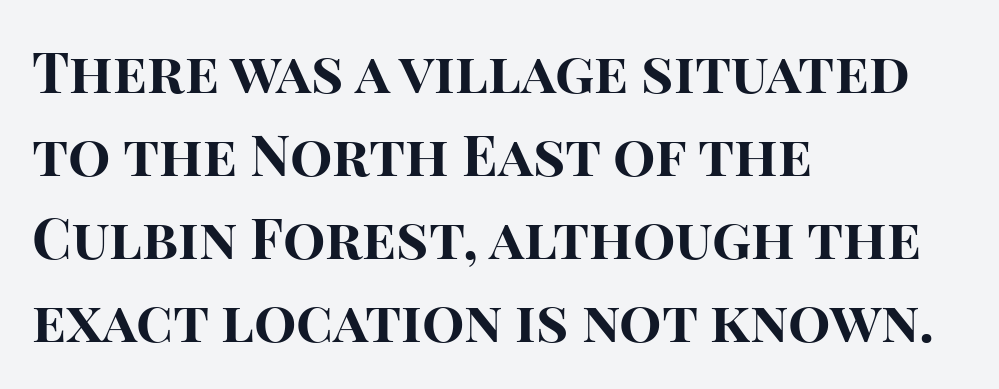
Q: Is the text bold? A: Yes.
Q: Is the text italic (slanted)? A: No, it is upright.
Q: Is the typeface a serif or a sans-serif typeface? A: Sans-serif.
Q: Is the text underlined? A: No.
Q: How is the paragraph aligned? A: Left-aligned.
Q: Is the spacing between letters normal or unusually wide? A: Normal.
Q: Is the spacing between lines tight, normal or loose? A: Normal.
Q: Width (condensed, normal, or wide)? A: Normal.
Q: Stroke contrast? A: High.
Q: x-height? A: Large.
Q: Monospaced? A: No.
